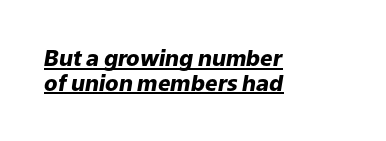
{"italic": "yes", "lean": "right", "slant_degrees": 9, "bold": "yes", "underline": "yes", "align": "left", "line_spacing": "tight", "line_spacing_ratio": 1.12, "letter_spacing": "normal", "letter_spacing_em": 0.0, "glyph_px": 22}
